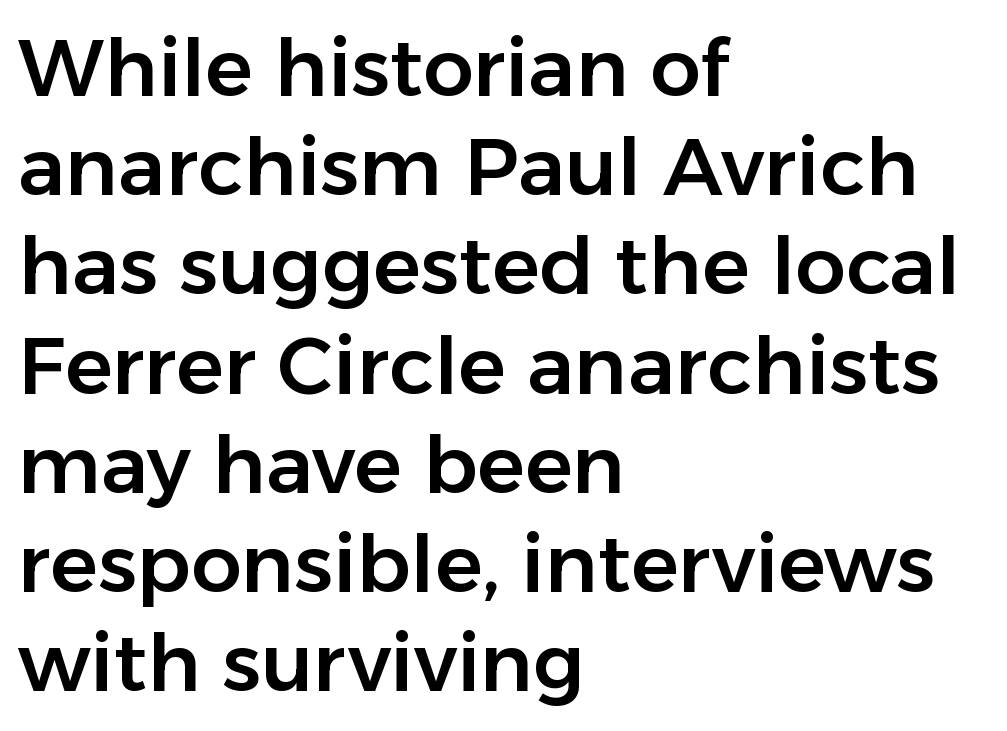
{"serif": "no", "italic": "no", "width": "normal", "stroke_contrast": "low", "x_height": "medium", "monospaced": "no", "underline": "no", "align": "left", "line_spacing_ratio": 1.24, "letter_spacing": "normal", "letter_spacing_em": 0.0, "glyph_px": 80}
